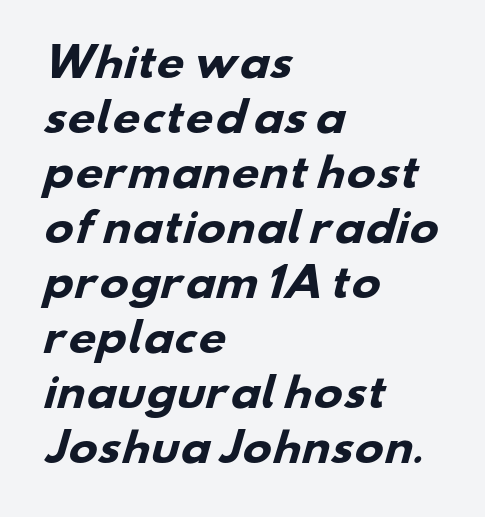
Characters follow at the spacing the type designer built in. Examine the stroke ends and you'll find no serifs. Typeset ragged right — the left edge is the straight one. The block of text has a typical density, with ordinary space between rows. The letters advance in unequal steps, a hallmark of proportional type.
